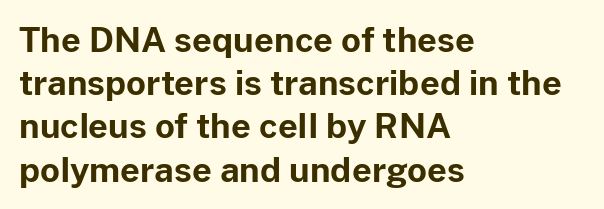
{"serif": "no", "italic": "no", "bold": "yes", "weight": "bold", "width": "normal", "stroke_contrast": "low", "x_height": "medium", "monospaced": "no", "underline": "no", "align": "left", "line_spacing": "normal", "line_spacing_ratio": 1.27, "letter_spacing": "normal", "letter_spacing_em": 0.0, "glyph_px": 34}
